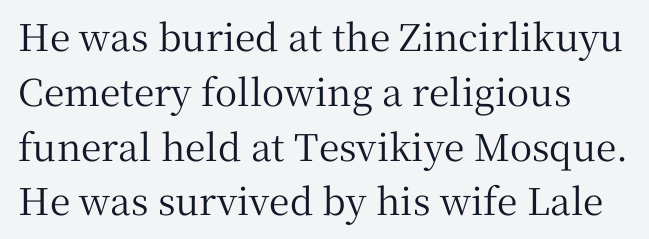
Q: Is the text italic (slanted)? A: No, it is upright.
Q: Is the typeface a serif or a sans-serif typeface? A: Serif.
Q: Is the text underlined? A: No.
Q: Is the spacing between letters normal or unusually wide? A: Normal.
Q: Is the spacing between lines tight, normal or loose? A: Normal.
Q: Width (condensed, normal, or wide)? A: Normal.
Q: Stroke contrast? A: Medium.
Q: x-height? A: Medium.
Q: Monospaced? A: No.
